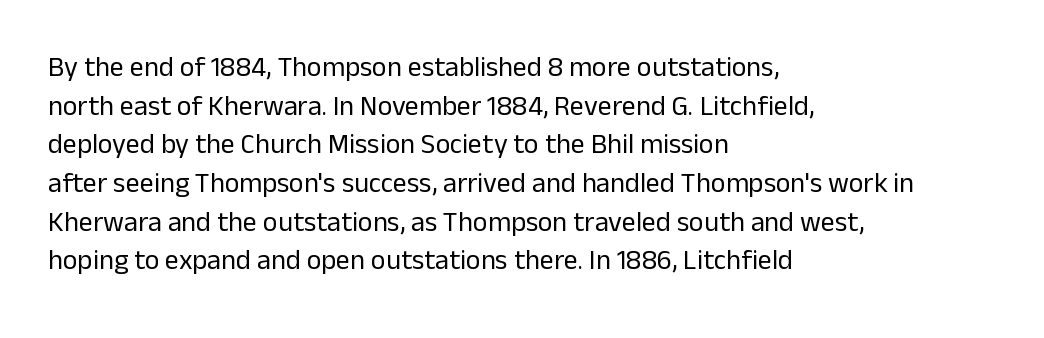
Q: Is the text bold? A: No.
Q: Is the text italic (slanted)? A: No, it is upright.
Q: Is the typeface a serif or a sans-serif typeface? A: Sans-serif.
Q: Is the text underlined? A: No.
Q: How is the paragraph aligned? A: Left-aligned.
Q: Is the spacing between letters normal or unusually wide? A: Normal.
Q: Is the spacing between lines tight, normal or loose? A: Normal.
Q: Width (condensed, normal, or wide)? A: Normal.
Q: Stroke contrast? A: Low.
Q: x-height? A: Medium.
Q: Monospaced? A: No.
